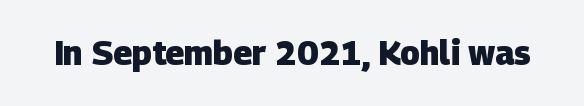
The image shows 33 px heavy sans-serif type; set normal letter spacing, not underlined; low stroke contrast and a large x-height.
